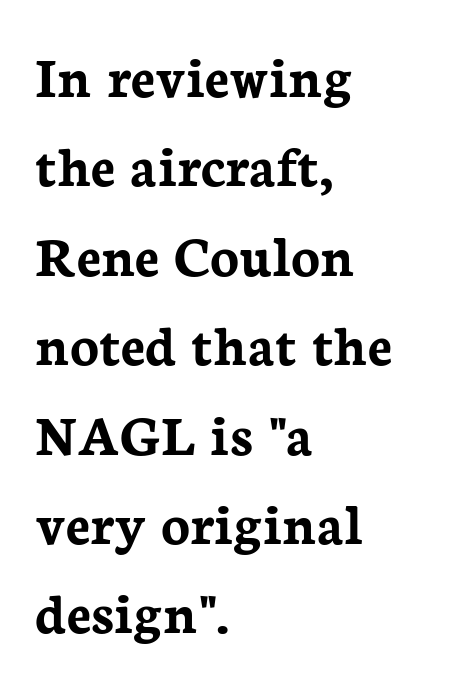
{"serif": "yes", "italic": "no", "bold": "yes", "weight": "semibold", "width": "normal", "stroke_contrast": "low", "x_height": "medium", "monospaced": "no", "underline": "no", "align": "left", "line_spacing": "normal", "line_spacing_ratio": 1.49, "letter_spacing": "normal", "letter_spacing_em": 0.0, "glyph_px": 60}
